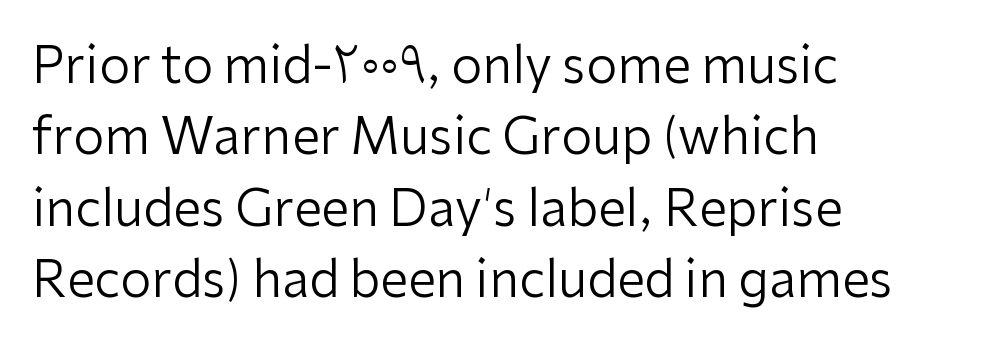
Q: Is the text bold? A: No.
Q: Is the text italic (slanted)? A: No, it is upright.
Q: Is the typeface a serif or a sans-serif typeface? A: Sans-serif.
Q: Is the text underlined? A: No.
Q: How is the paragraph aligned? A: Left-aligned.
Q: Is the spacing between letters normal or unusually wide? A: Normal.
Q: Is the spacing between lines tight, normal or loose? A: Normal.
Q: Width (condensed, normal, or wide)? A: Normal.
Q: Stroke contrast? A: Low.
Q: x-height? A: Medium.
Q: Monospaced? A: No.
